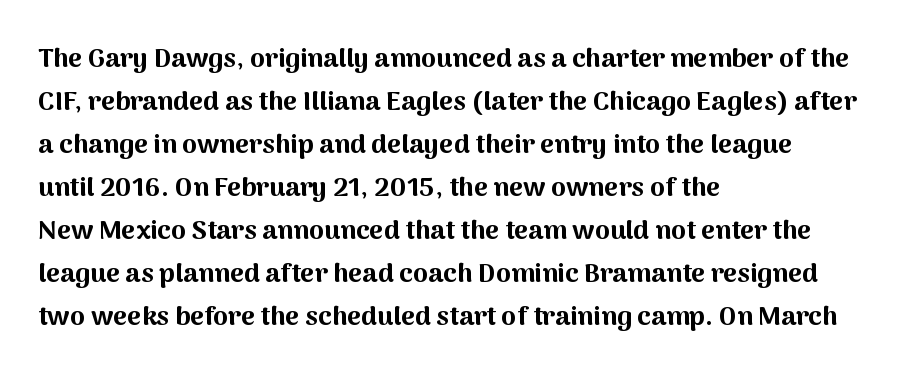
Typesetter's note: full bold, strokes at maximum text heaviness. Quick note: interline space is typical. Compared with a centered layout, this one pins lines to the left instead. Tall strokes in this sample are plumb rather than angled. The tracking reads as untouched default to a designer's eye. Has an underline been added? It has not.
